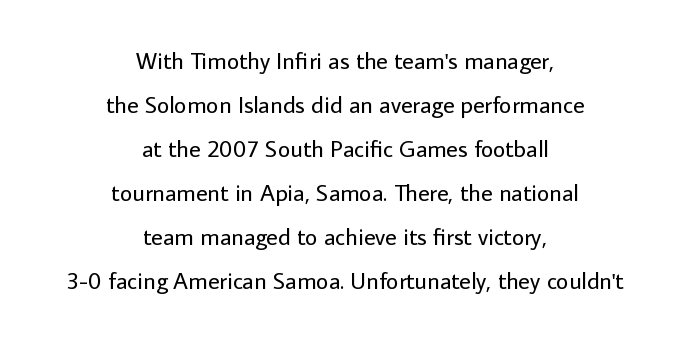
Style check: upright. Letter spacing: default. Each stroke keeps to a modest, everyday thickness or less. A clean baseline with only descenders dipping below it. Casual observation: everything's sitting right in the middle.
